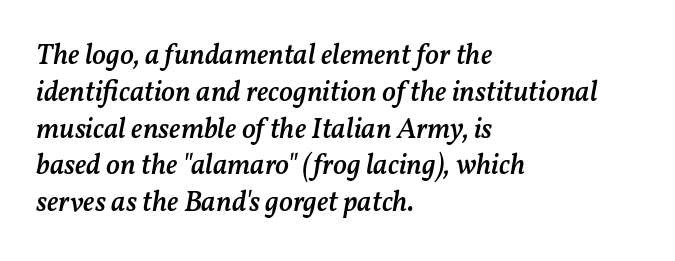
Q: Is the text bold? A: Semi-bold.
Q: Is the text italic (slanted)? A: Yes, it leans right by about 11 degrees.
Q: Is the text underlined? A: No.
Q: How is the paragraph aligned? A: Left-aligned.
Q: Is the spacing between letters normal or unusually wide? A: Normal.
Q: Is the spacing between lines tight, normal or loose? A: Normal.
Q: Width (condensed, normal, or wide)? A: Normal.
Q: Stroke contrast? A: Medium.
Q: x-height? A: Medium.
Q: Monospaced? A: No.
